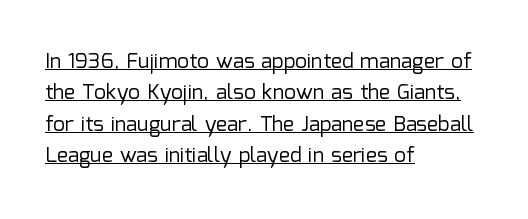
Posture: straight, roman, zero tilt. The specimen includes a rule beneath the text block's lines. A typesetter would call this leading conventional body-copy spacing. The letters sit at their default tracking, neither squeezed nor spread.
